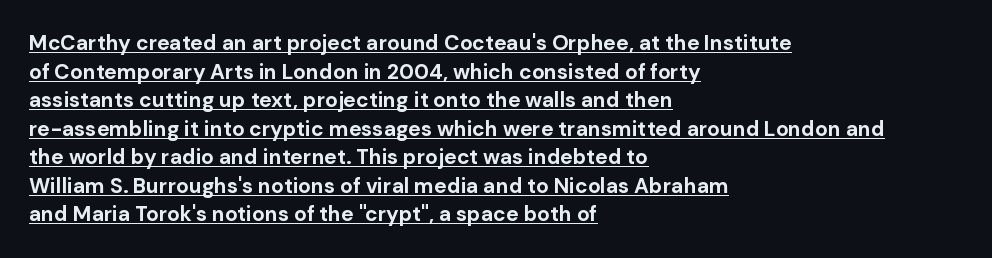
Q: Is the text bold? A: Yes.
Q: Is the text italic (slanted)? A: No, it is upright.
Q: Is the text underlined? A: Yes.
Q: How is the paragraph aligned? A: Left-aligned.
Q: Is the spacing between letters normal or unusually wide? A: Normal.
Q: Is the spacing between lines tight, normal or loose? A: Normal.
